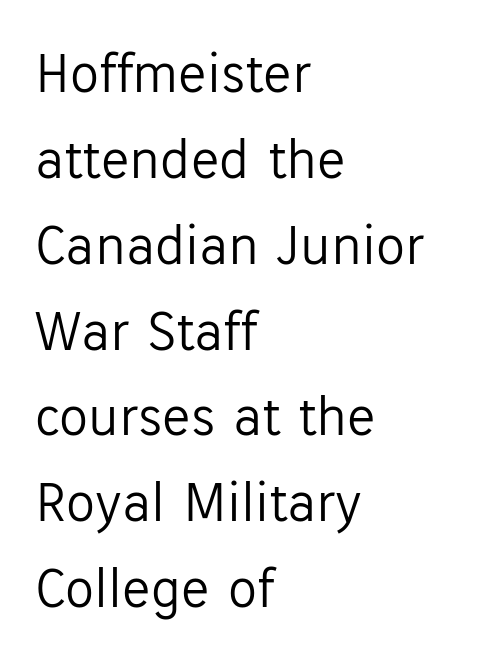
The image shows 58 px light sans-serif type, upright; set left-aligned, normal line spacing (1.48x), normal letter spacing, not underlined; low stroke contrast and a medium x-height.
